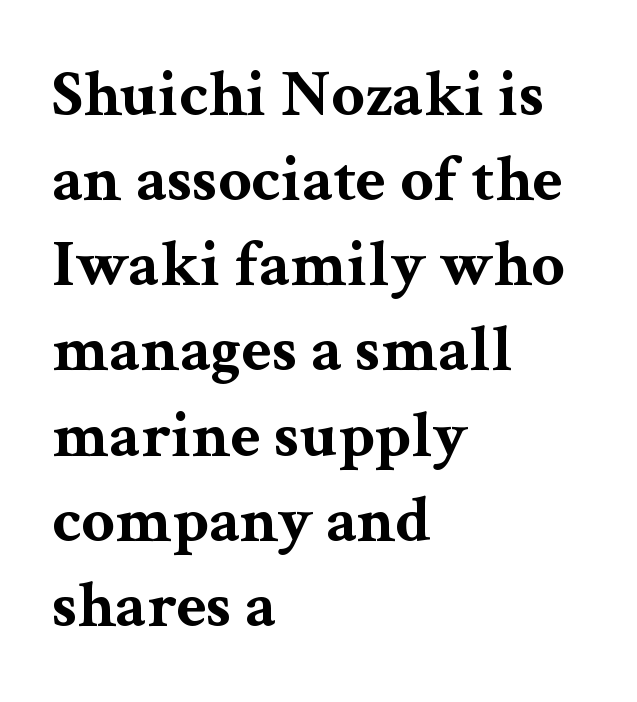
Line spacing here is normal. Descender tails drop into unmarked territory. These lines keep a tight, regular rhythm from letter to letter. Compared with a centered layout, this one pins lines to the left instead. Type style note: has serifs.
